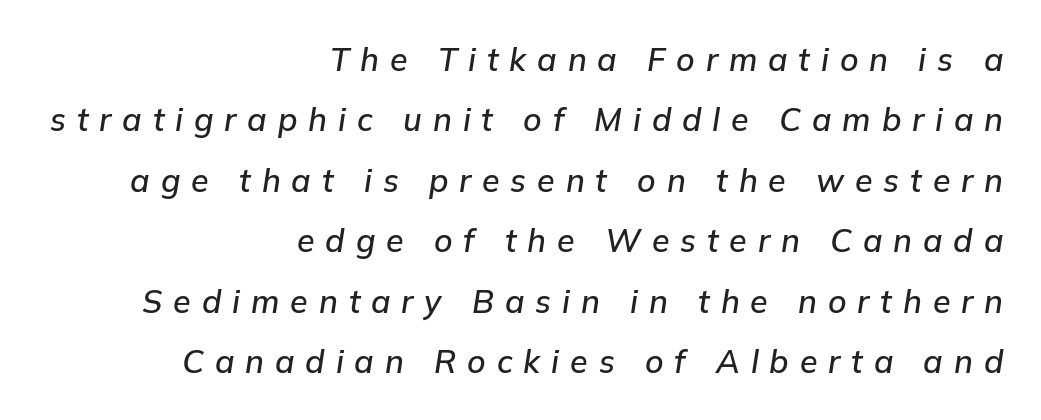
Q: Is the text italic (slanted)? A: Yes, it leans right by about 9 degrees.
Q: Is the text underlined? A: No.
Q: How is the paragraph aligned? A: Right-aligned.
Q: Is the spacing between letters normal or unusually wide? A: Unusually wide.
Q: Width (condensed, normal, or wide)? A: Normal.
Q: Stroke contrast? A: Low.
Q: x-height? A: Medium.
Q: Monospaced? A: No.
